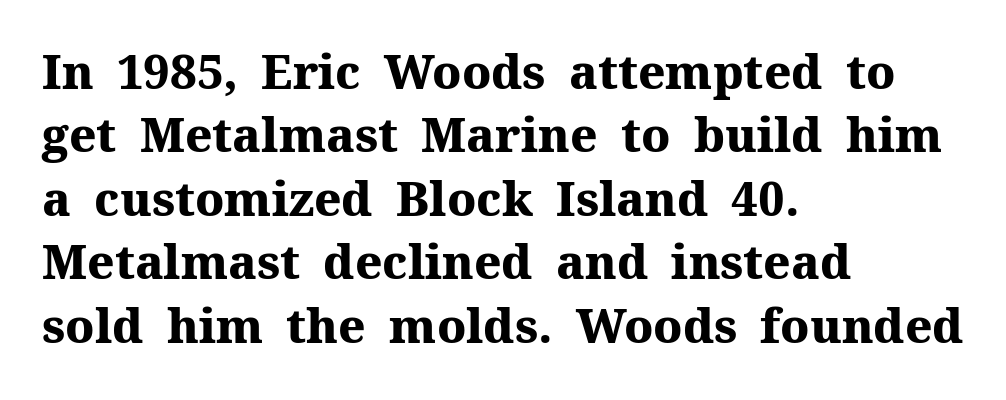
{"serif": "yes", "italic": "no", "bold": "yes", "weight": "heavy", "width": "normal", "stroke_contrast": "medium", "x_height": "medium", "monospaced": "no", "underline": "no", "align": "left", "line_spacing": "normal", "line_spacing_ratio": 1.35, "letter_spacing": "normal", "letter_spacing_em": 0.0, "glyph_px": 47}
